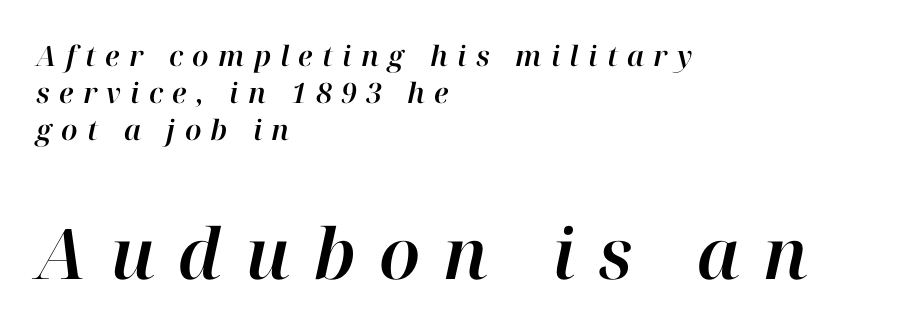
{"italic": "yes", "lean": "right", "slant_degrees": 12, "width": "normal", "stroke_contrast": "high", "x_height": "medium", "monospaced": "no", "underline": "no", "align": "left", "line_spacing": "normal", "line_spacing_ratio": 1.33, "letter_spacing": "wide", "letter_spacing_em": 0.33, "larger_block": "second", "size_ratio": 2.5, "glyph_px": 70}
